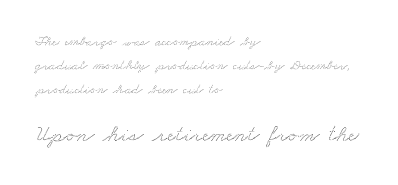
The image shows 23 px text type; set left-aligned, line spacing 1.71x, normal letter spacing, not underlined; the second (bottom) block is 1.64x larger.
